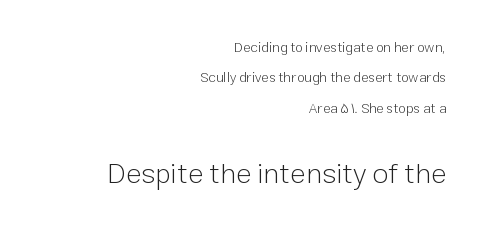
Scale increases going downward across the two blocks. These lines stack with their right ends in a neat column. Tall strokes in this sample are plumb rather than angled. The face used here is proportionally spaced, like ordinary book or web type. On a weight scale, this lands at 450 or below.
